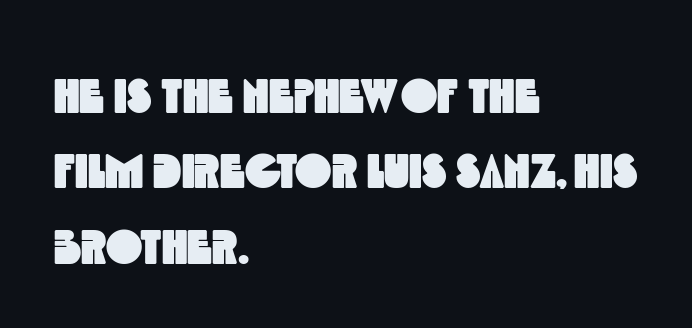
{"serif": "no", "width": "condensed", "x_height": "large", "monospaced": "no", "underline": "no", "align": "left", "line_spacing": "normal", "line_spacing_ratio": 1.54, "letter_spacing": "normal", "letter_spacing_em": 0.0, "glyph_px": 49}
